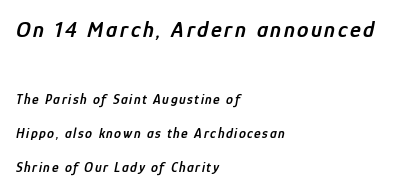
Q: Is the text bold? A: Semi-bold.
Q: Is the text italic (slanted)? A: Yes, it leans right by about 12 degrees.
Q: Is the text underlined? A: No.
Q: How is the paragraph aligned? A: Left-aligned.
Q: Is the spacing between lines tight, normal or loose? A: Loose.
Q: Which block of text is set in a larger size, the first (top) or the second (bottom)? A: The first (top) one.
